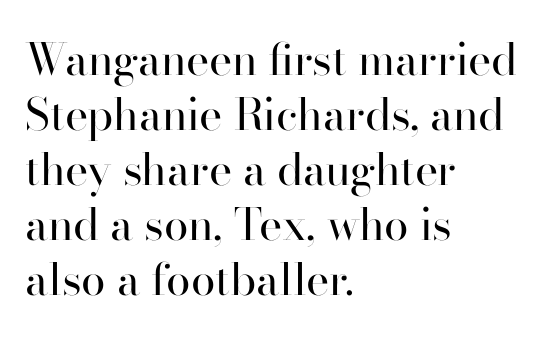
The image shows 44 px regular-weight serif type, upright; set left-aligned, normal line spacing (1.25x), normal letter spacing, not underlined; high stroke contrast and a small x-height.
